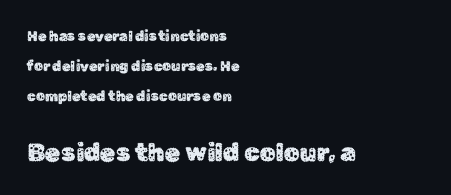
The image shows 25 px text type, upright; set left-aligned, loose line spacing (2.14x), normal letter spacing, not underlined; the second (bottom) block is 1.79x larger.
